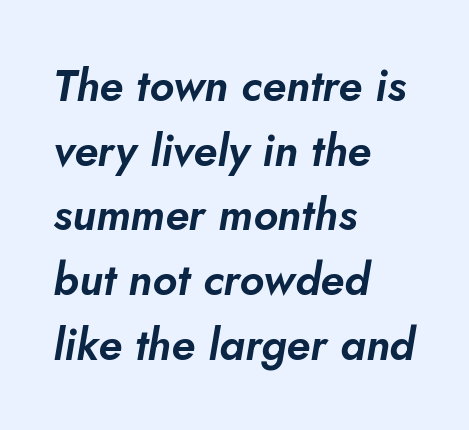
The image shows 44 px text type, italic (leaning right); set left-aligned, normal line spacing (1.47x), normal letter spacing, not underlined; low stroke contrast and a small x-height.
